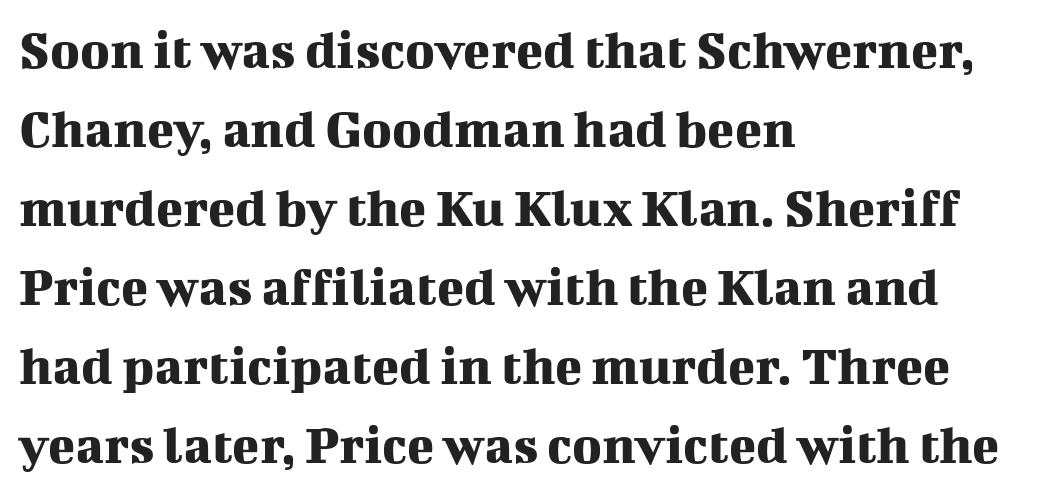
{"serif": "yes", "italic": "no", "width": "normal", "stroke_contrast": "medium", "x_height": "medium", "monospaced": "no", "underline": "no", "align": "left", "line_spacing": "normal", "line_spacing_ratio": 1.41, "letter_spacing": "normal", "letter_spacing_em": 0.0, "glyph_px": 56}
